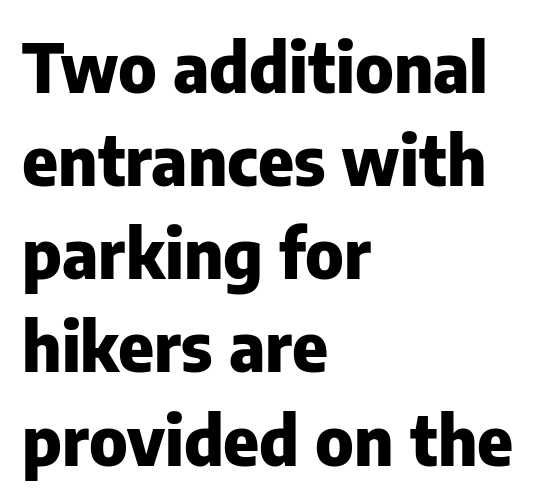
The passage shown is typed in a proportional face where columns would drift. The passage shown is emphatically bold. The typography opts for an upright posture over an oblique one. Is the block centered? No — it sits flush against the left margin.
